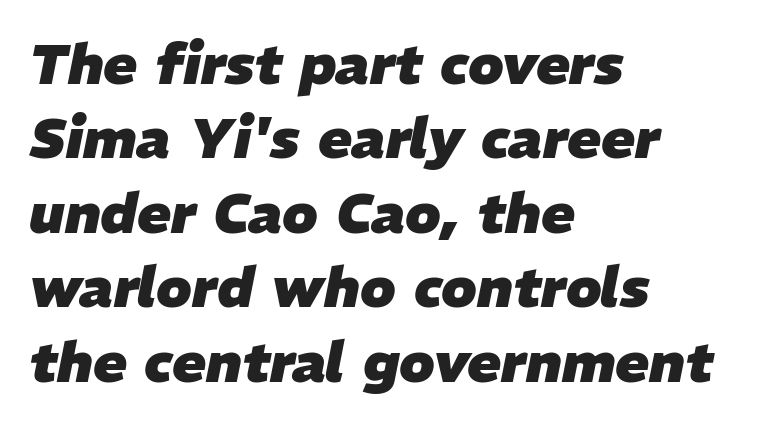
Q: Is the text bold? A: Yes.
Q: Is the text italic (slanted)? A: Yes, it leans right by about 11 degrees.
Q: Is the text underlined? A: No.
Q: How is the paragraph aligned? A: Left-aligned.
Q: Is the spacing between letters normal or unusually wide? A: Normal.
Q: Is the spacing between lines tight, normal or loose? A: Normal.
Q: Width (condensed, normal, or wide)? A: Normal.
Q: Stroke contrast? A: Low.
Q: x-height? A: Medium.
Q: Monospaced? A: No.
